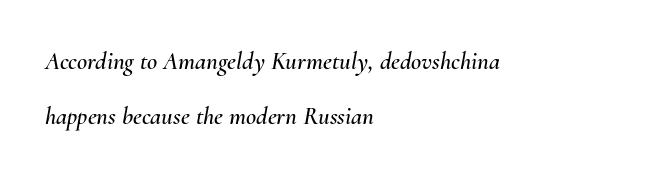
Q: Is the text italic (slanted)? A: Yes, it leans right by about 10 degrees.
Q: Is the text underlined? A: No.
Q: How is the paragraph aligned? A: Left-aligned.
Q: Is the spacing between letters normal or unusually wide? A: Normal.
Q: Is the spacing between lines tight, normal or loose? A: Loose.
